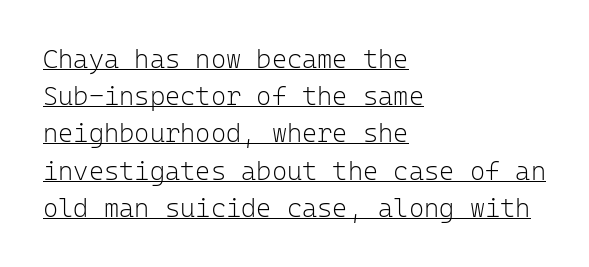
{"italic": "no", "bold": "no", "underline": "yes", "align": "left", "line_spacing": "normal", "line_spacing_ratio": 1.43, "letter_spacing": "normal", "letter_spacing_em": 0.0, "glyph_px": 26}
